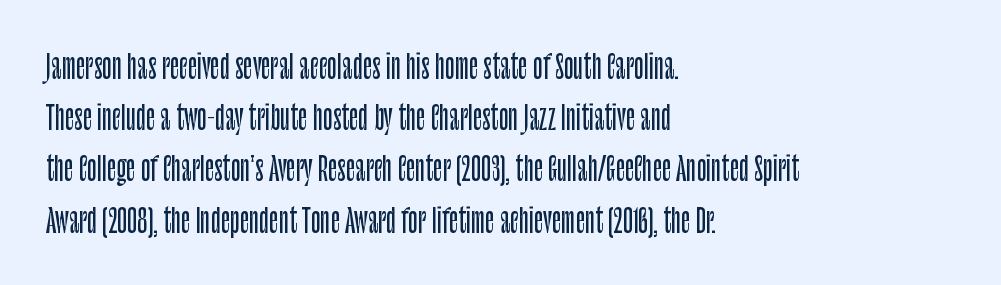
Q: Is the text italic (slanted)? A: No, it is upright.
Q: Is the typeface a serif or a sans-serif typeface? A: Sans-serif.
Q: Is the text underlined? A: No.
Q: How is the paragraph aligned? A: Left-aligned.
Q: Is the spacing between letters normal or unusually wide? A: Normal.
Q: Is the spacing between lines tight, normal or loose? A: Normal.
Q: Width (condensed, normal, or wide)? A: Condensed.
Q: Stroke contrast? A: Low.
Q: x-height? A: Large.
Q: Monospaced? A: No.
